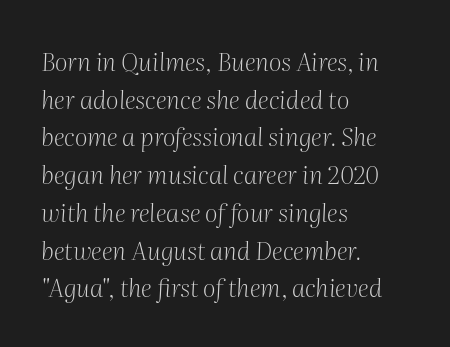
{"italic": "yes", "lean": "right", "slant_degrees": 2, "bold": "no", "underline": "no", "align": "left", "line_spacing": "normal", "line_spacing_ratio": 1.51, "letter_spacing": "normal", "letter_spacing_em": 0.0, "glyph_px": 25}
